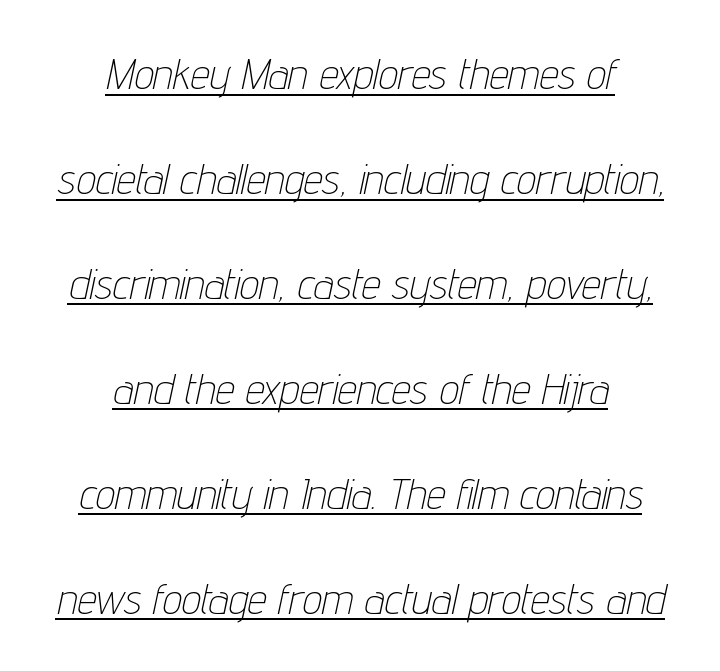
A rule runs beneath these lines of type. Does extra space separate the letters? No, they use regular spacing. Baseline-to-baseline distance is far greater than the letter height. Is the type heavy? It reads as light-to-regular instead. The rendering uses natural spacing where letterforms have individual widths.
